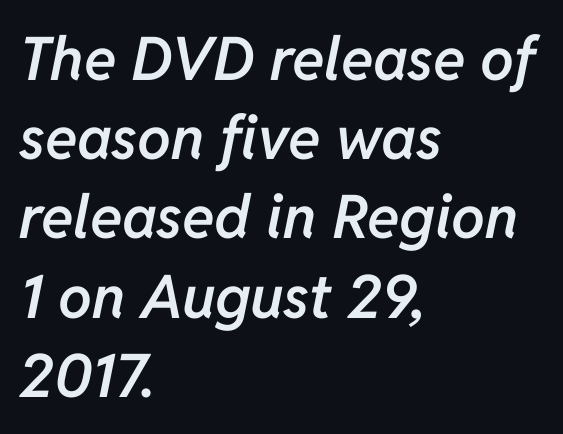
Q: Is the text bold? A: Semi-bold.
Q: Is the text italic (slanted)? A: Yes, it leans right by about 11 degrees.
Q: Is the text underlined? A: No.
Q: How is the paragraph aligned? A: Left-aligned.
Q: Is the spacing between letters normal or unusually wide? A: Normal.
Q: Is the spacing between lines tight, normal or loose? A: Normal.
Q: Width (condensed, normal, or wide)? A: Normal.
Q: Stroke contrast? A: Low.
Q: x-height? A: Medium.
Q: Monospaced? A: No.
